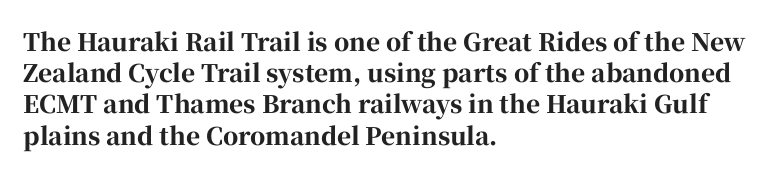
{"italic": "no", "bold": "yes", "underline": "no", "align": "left", "line_spacing": "normal", "line_spacing_ratio": 1.3, "letter_spacing": "normal", "letter_spacing_em": 0.0, "glyph_px": 24}
